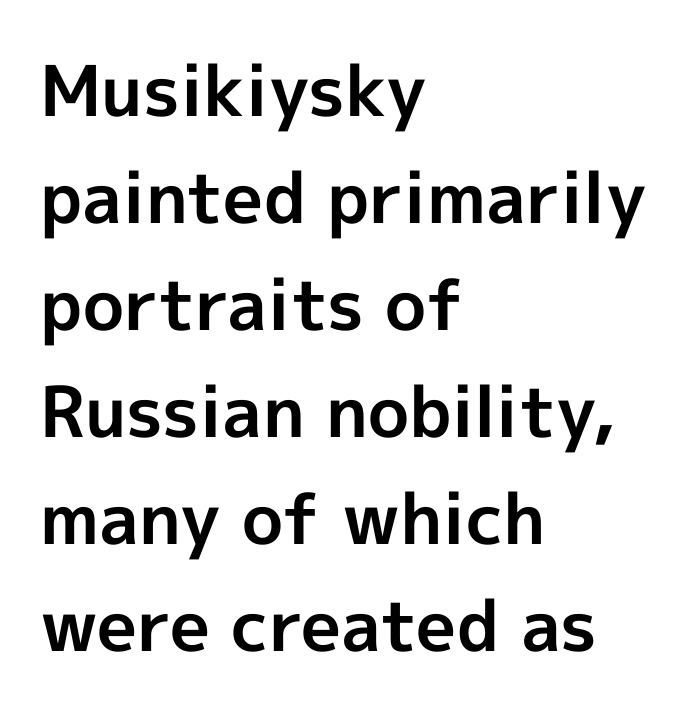
Italic? Not at all — the glyphs are vertical. These lines keep a tight, regular rhythm from letter to letter. Descenders are the only things crossing below the line. Leading: standard.
